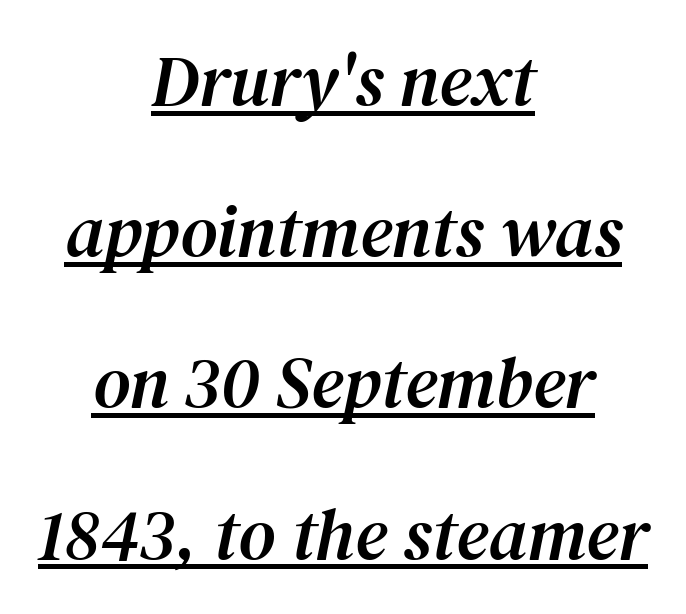
{"serif": "yes", "italic": "yes", "lean": "right", "slant_degrees": 12, "width": "normal", "stroke_contrast": "medium", "x_height": "medium", "monospaced": "no", "underline": "yes", "align": "center", "line_spacing": "loose", "line_spacing_ratio": 2.1, "letter_spacing": "normal", "letter_spacing_em": 0.0, "glyph_px": 72}
